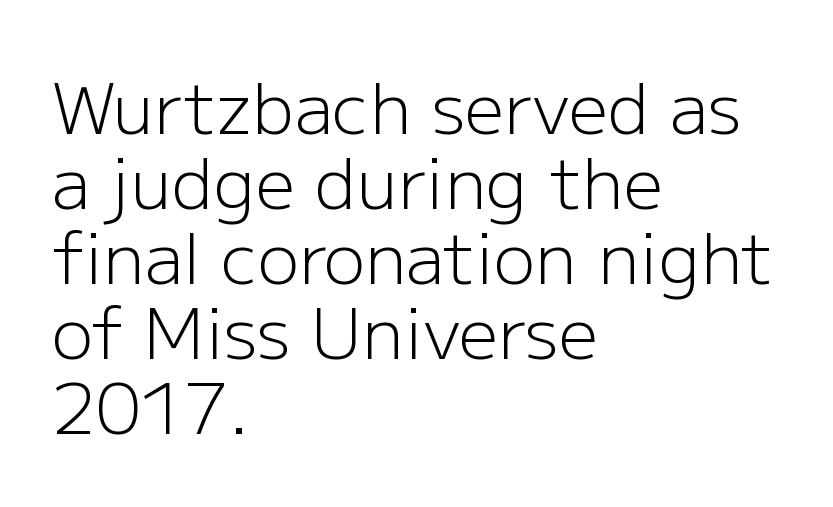
Q: Is the text bold? A: No.
Q: Is the text italic (slanted)? A: No, it is upright.
Q: Is the typeface a serif or a sans-serif typeface? A: Sans-serif.
Q: Is the text underlined? A: No.
Q: How is the paragraph aligned? A: Left-aligned.
Q: Is the spacing between letters normal or unusually wide? A: Normal.
Q: Is the spacing between lines tight, normal or loose? A: Tight.
Q: Width (condensed, normal, or wide)? A: Normal.
Q: Stroke contrast? A: Low.
Q: x-height? A: Medium.
Q: Monospaced? A: No.
